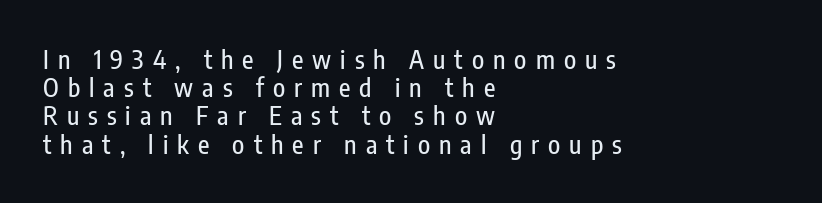
These lines have a slow, spaced-out rhythm from letter to letter. No italicization has been applied; the sample stays upright. Bare-footed words on every line. Vertically, the passage feels compressed, each row crowding the next. The passage is arranged the way most books set body copy — flush left.
